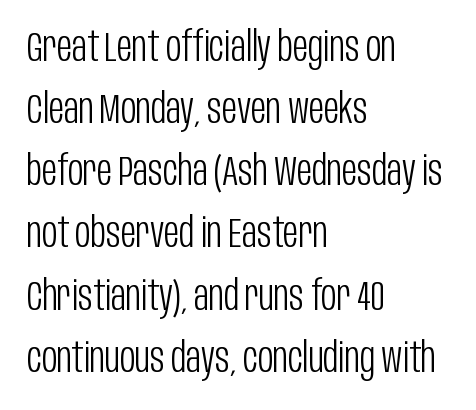
The image shows 42 px light, condensed sans-serif type, upright; set left-aligned, normal line spacing (1.48x), normal letter spacing, not underlined; low stroke contrast and a large x-height.
